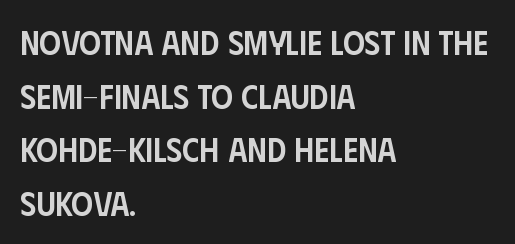
Emphasis by weight is partial: semibold. To sum up the face: it is a sans, with no serifs. Leading matches the norm, producing a regular column. Descender tails drop into unmarked territory. Horizontal alignment here is leftward, the default for most running prose.
